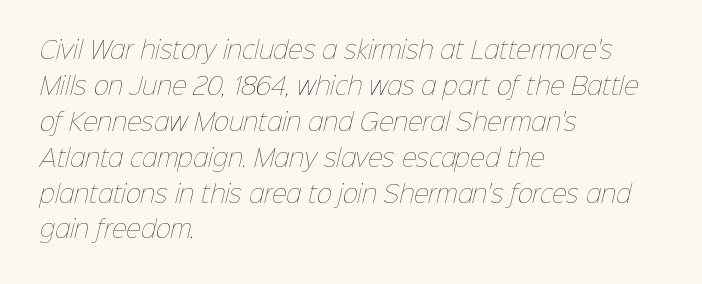
Q: Is the text bold? A: No.
Q: Is the text underlined? A: No.
Q: How is the paragraph aligned? A: Left-aligned.
Q: Is the spacing between letters normal or unusually wide? A: Normal.
Q: Is the spacing between lines tight, normal or loose? A: Normal.
